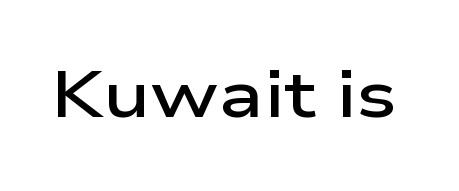
Clear beneath every line of the passage. This sample uses a sans-serif face. Does the lettering tilt? It doesn't — this is upright. Each word holds together tightly as a unit, with standard inter-letter gaps. I'd describe the lettering as semibold — firm but not a full bold.
